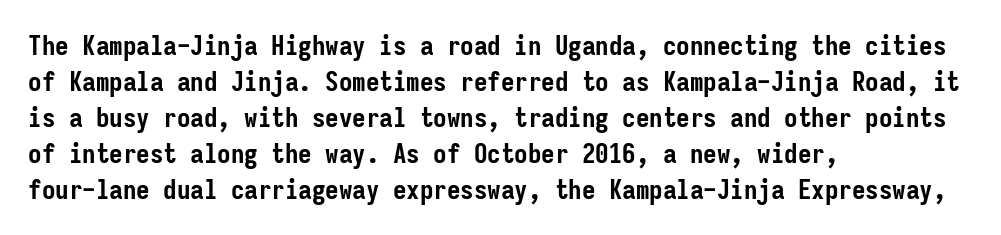
Is there much room between lines? A standard amount, neither cramped nor airy. This rendering features lettering with no underline. The typography opts for an upright posture over an oblique one. Standard letterfit; no display-style spreading of the glyphs. Line starts are locked; line ends wander. Heavy-handed strokes throughout: this text is bold.
